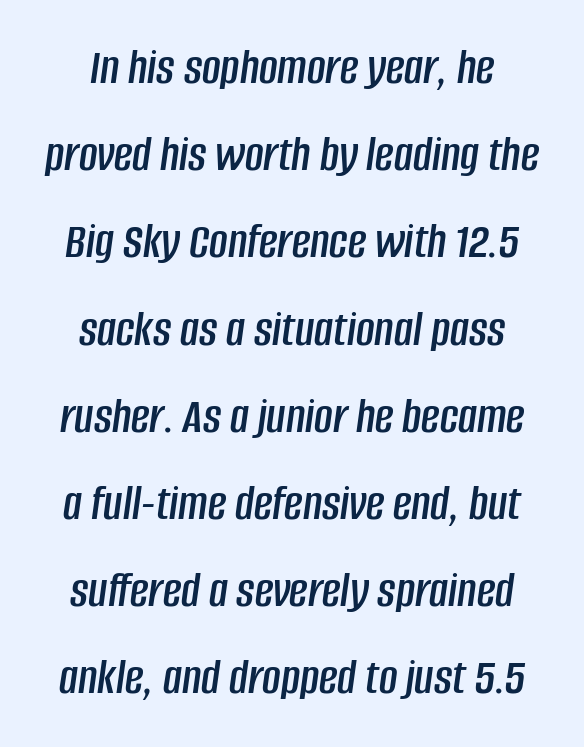
The face used here is proportionally spaced, like ordinary book or web type. Does extra space separate the letters? No, they use regular spacing. Underlining? Definitely not there. Notice how the stems are inclined rather than vertical — that's the hallmark of italics. Every row of glyphs is offset so its center matches the block's center.
